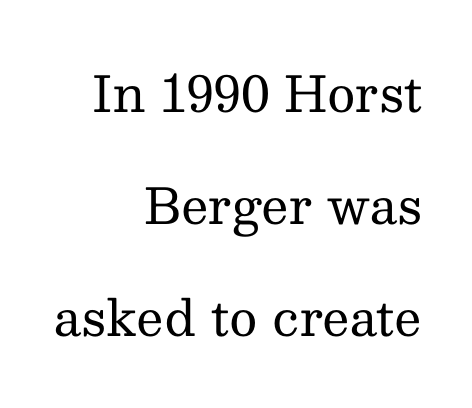
Each word holds together tightly as a unit, with standard inter-letter gaps. Weight class: somewhere from thin through regular. Character widths vary here, with narrow letters taking less room than wide ones. Reading down the block, your eye finds every line finishing at a fixed right position.
